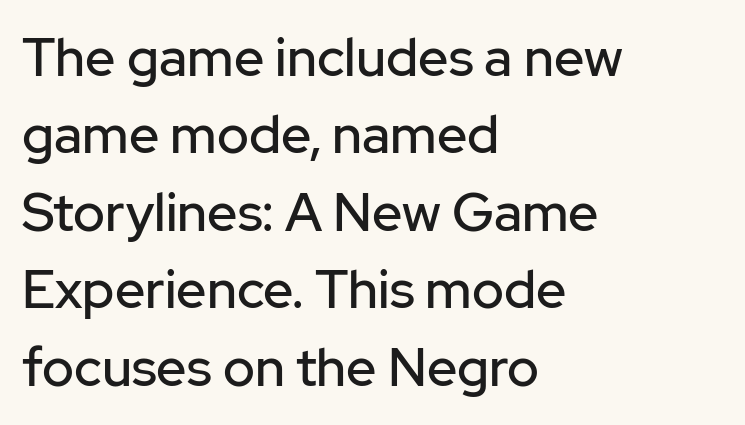
Is the block centered? No — it sits flush against the left margin. Leading: standard. Underline: absent. The letters stand upright; this is a roman face.
